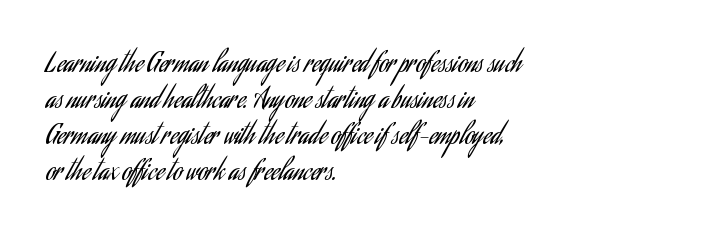
Q: Is the text bold? A: No.
Q: Is the text italic (slanted)? A: Yes.
Q: Is the text underlined? A: No.
Q: How is the paragraph aligned? A: Left-aligned.
Q: Is the spacing between letters normal or unusually wide? A: Normal.
Q: Is the spacing between lines tight, normal or loose? A: Normal.
